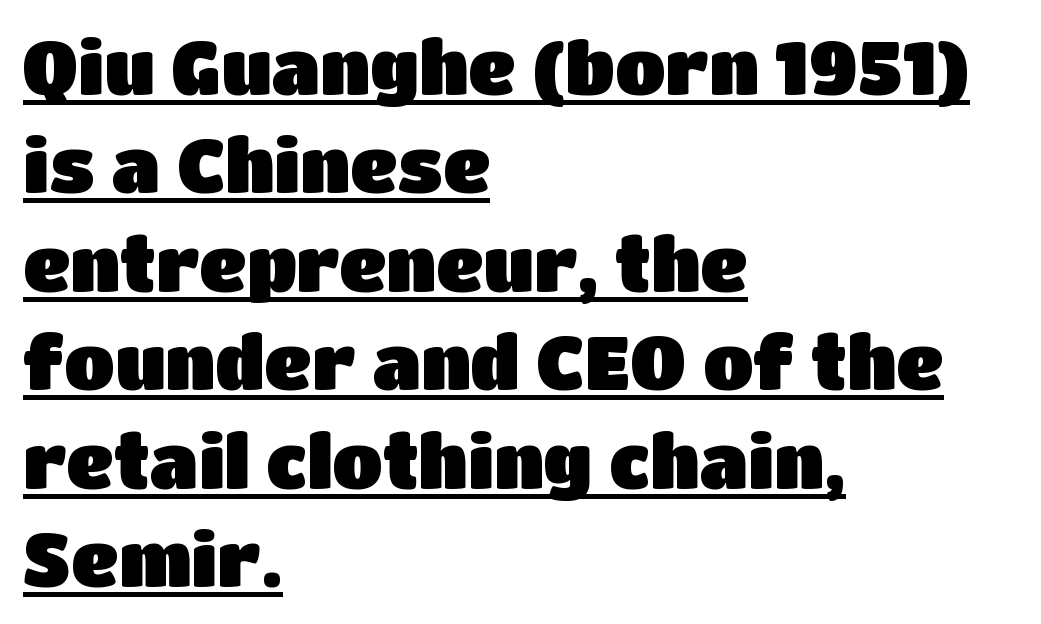
One glance says typical: line gaps are just what's usual. Is the block centered? No — it sits flush against the left margin. The specimen reads as upright at a glance. Like a heading marked for emphasis, these lines bear an underscore. No feet cap the strokes, marking this as sans-serif type.
